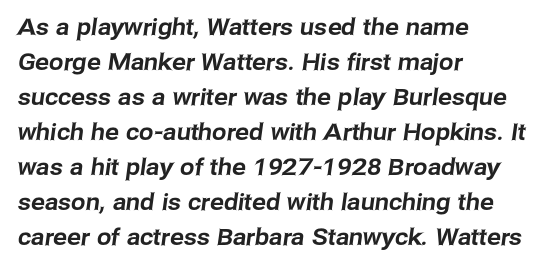
Q: Is the text underlined? A: No.
Q: How is the paragraph aligned? A: Left-aligned.
Q: Is the spacing between letters normal or unusually wide? A: Normal.
Q: Is the spacing between lines tight, normal or loose? A: Normal.
